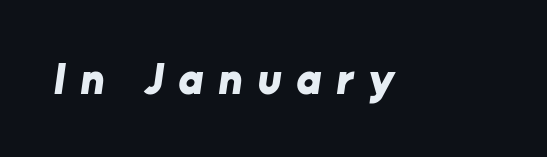
{"serif": "no", "bold": "yes", "weight": "bold", "width": "normal", "stroke_contrast": "low", "x_height": "medium", "monospaced": "no", "underline": "no", "letter_spacing": "wide", "letter_spacing_em": 0.34, "glyph_px": 44}
